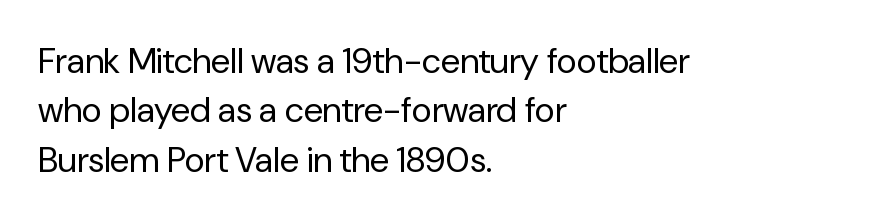
The image shows 35 px regular-weight sans-serif type, upright; set left-aligned, normal line spacing (1.41x), normal letter spacing, not underlined; low stroke contrast and a medium x-height.
